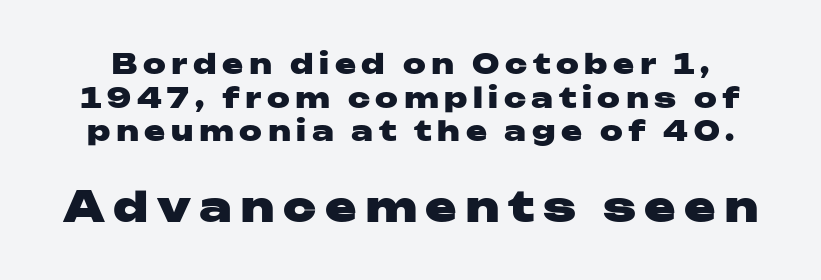
The image shows 42 px heavy, wide sans-serif type, upright; set line spacing 1.2x, unusually wide letter spacing (+0.2 em), not underlined; the second (bottom) block is 1.5x larger; low stroke contrast and a medium x-height.
